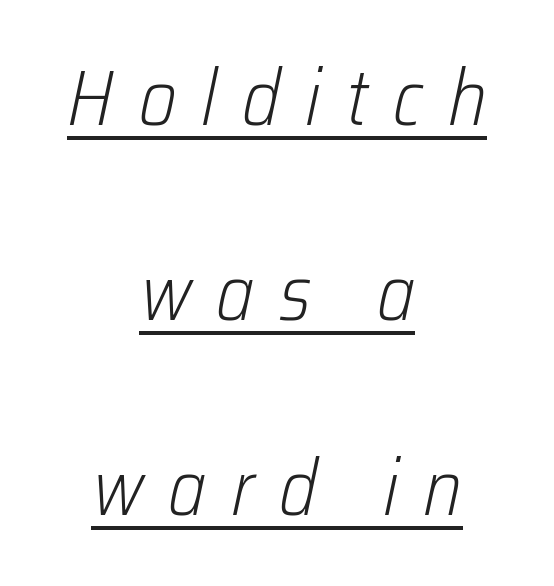
{"italic": "yes", "lean": "right", "slant_degrees": 12, "bold": "no", "weight": "light", "width": "condensed", "stroke_contrast": "low", "x_height": "medium", "monospaced": "no", "underline": "yes", "align": "center", "line_spacing": "loose", "line_spacing_ratio": 2.5, "letter_spacing": "wide", "letter_spacing_em": 0.32, "glyph_px": 78}
